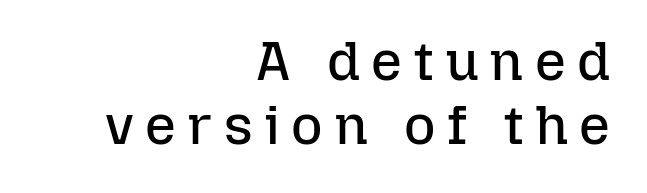
The image shows 54 px regular-weight type, upright; set right-aligned, line spacing 1.18x, unusually wide letter spacing (+0.22 em), not underlined; low stroke contrast and a medium x-height.
